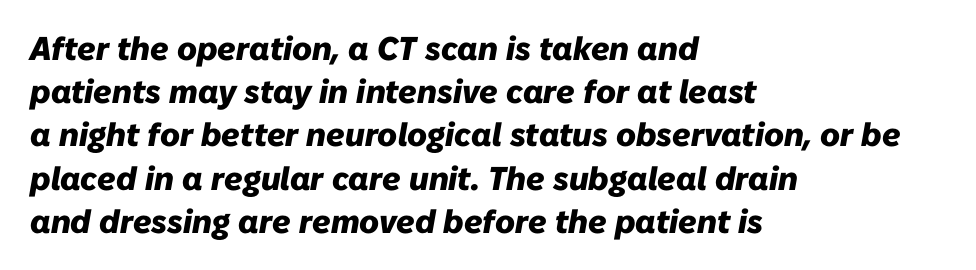
The image shows 33 px heavy type, italic (leaning right); set left-aligned, normal line spacing (1.31x), normal letter spacing, not underlined; low stroke contrast and a medium x-height.
